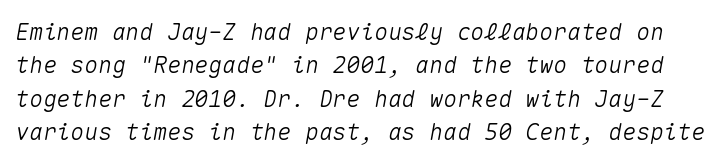
{"italic": "yes", "lean": "right", "slant_degrees": 10, "underline": "no", "line_spacing": "normal", "line_spacing_ratio": 1.45, "letter_spacing": "normal", "letter_spacing_em": 0.0, "glyph_px": 23}
